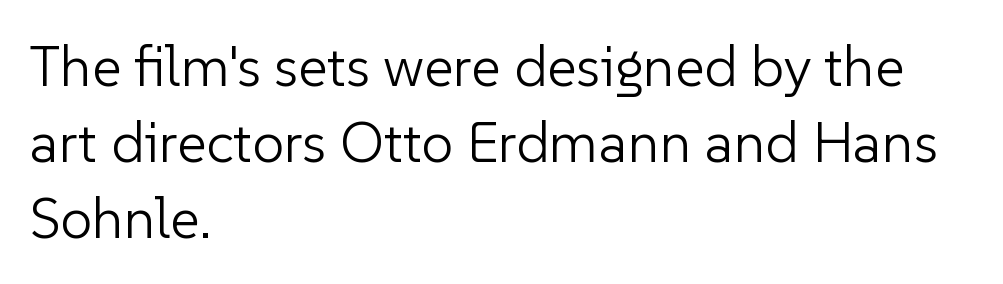
The image shows 57 px light sans-serif type, upright; set left-aligned, normal line spacing (1.33x), normal letter spacing, not underlined; low stroke contrast and a medium x-height.
